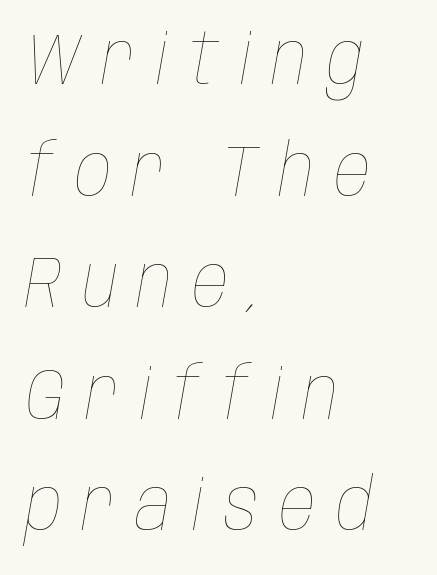
Q: Is the text bold? A: No.
Q: Is the text italic (slanted)? A: Yes, it leans right by about 10 degrees.
Q: Is the text underlined? A: No.
Q: How is the paragraph aligned? A: Left-aligned.
Q: Is the spacing between letters normal or unusually wide? A: Unusually wide.
Q: Is the spacing between lines tight, normal or loose? A: Normal.
Q: Width (condensed, normal, or wide)? A: Condensed.
Q: Stroke contrast? A: Low.
Q: x-height? A: Large.
Q: Monospaced? A: No.
